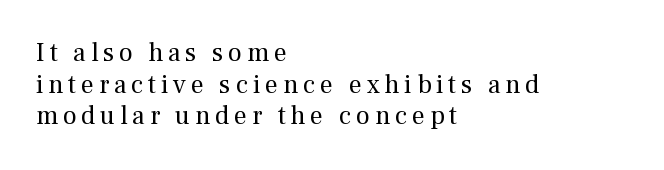
The image shows 26 px text type, upright; set left-aligned, line spacing 1.22x, not underlined.
